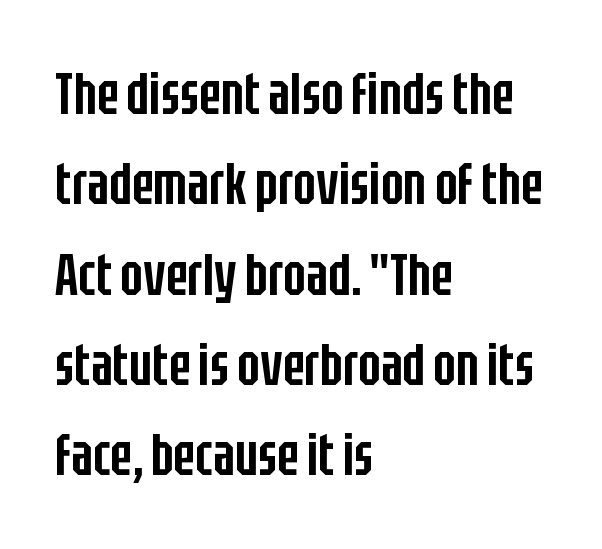
Q: Is the text bold? A: Semi-bold.
Q: Is the text italic (slanted)? A: No, it is upright.
Q: Is the typeface a serif or a sans-serif typeface? A: Sans-serif.
Q: Is the text underlined? A: No.
Q: How is the paragraph aligned? A: Left-aligned.
Q: Is the spacing between letters normal or unusually wide? A: Normal.
Q: Is the spacing between lines tight, normal or loose? A: Normal.
Q: Width (condensed, normal, or wide)? A: Condensed.
Q: Stroke contrast? A: Low.
Q: x-height? A: Large.
Q: Monospaced? A: No.
